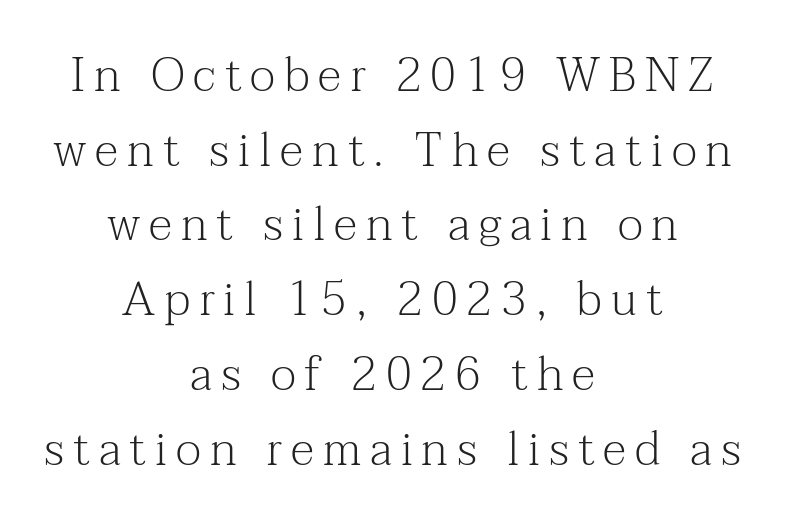
The image shows 47 px light serif type, upright; set centered, normal line spacing (1.59x), not underlined; medium stroke contrast and a medium x-height.
